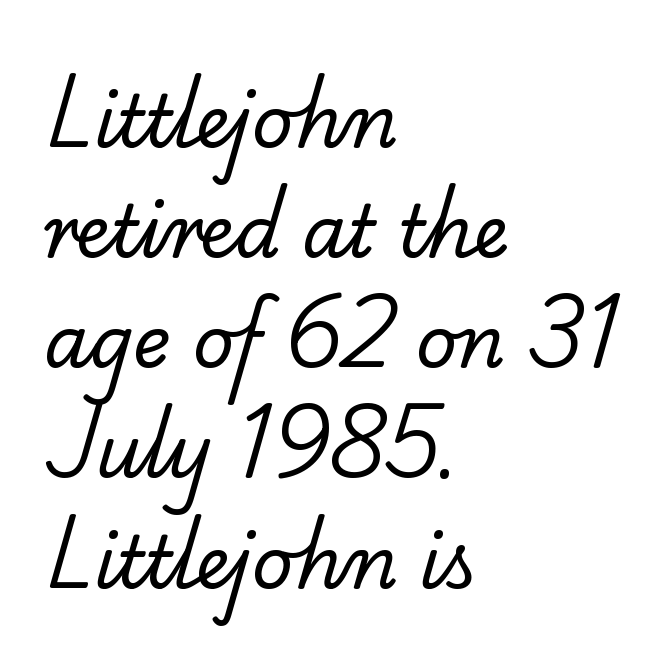
The image shows 72 px regular-weight type; set left-aligned, normal line spacing (1.53x), normal letter spacing, not underlined; low stroke contrast and a small x-height.
